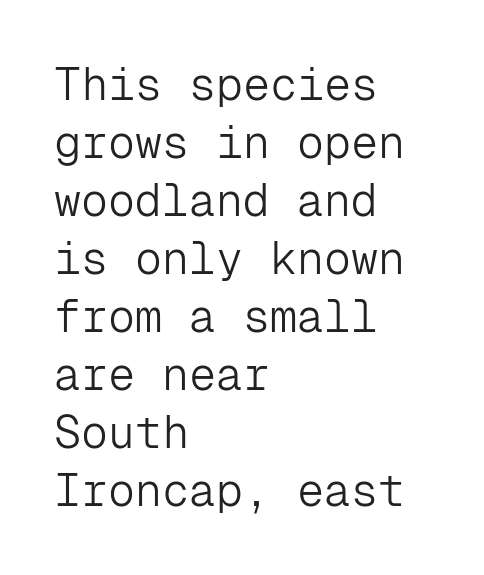
Upright lettering throughout. Glyph-to-glyph distance matches everyday printed text. The passage shown is typeset with a sans-serif family. The face looks like a standard text weight, possibly lighter. The zone under the glyphs is completely vacant. A normal amount of white space separates one row of letters from the next.
